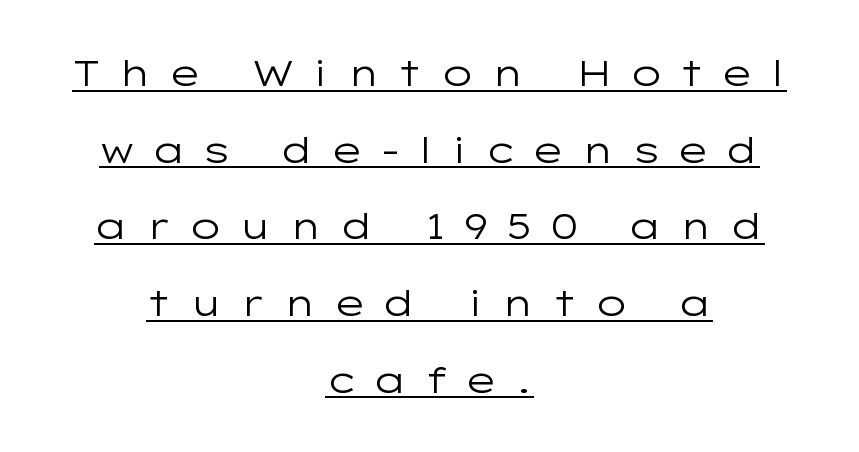
This is not heavy type; no bold has been used. The letters advance in unequal steps, a hallmark of proportional type. You could only call the tracking loose — the letters float apart. The rag falls on both sides of this text block equally.
